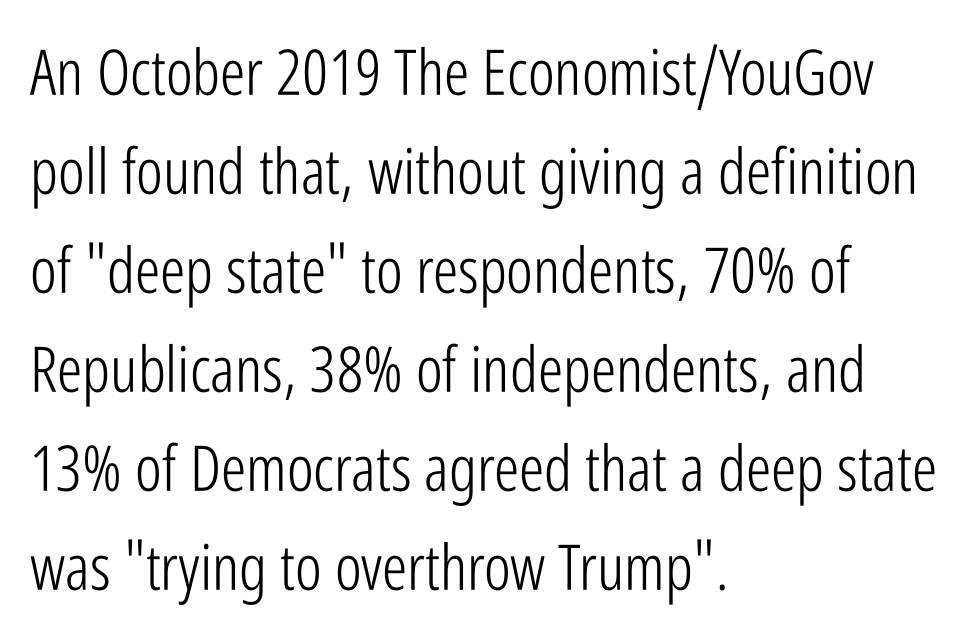
A clean baseline with only descenders dipping below it. Think standard paragraph weight, or any step lighter than that. What's the leading like? Ordinary, nothing unusual. The typeface chosen for these lines omits serifs. Quick note: not italic, upright. The letters advance in unequal steps, a hallmark of proportional type.
